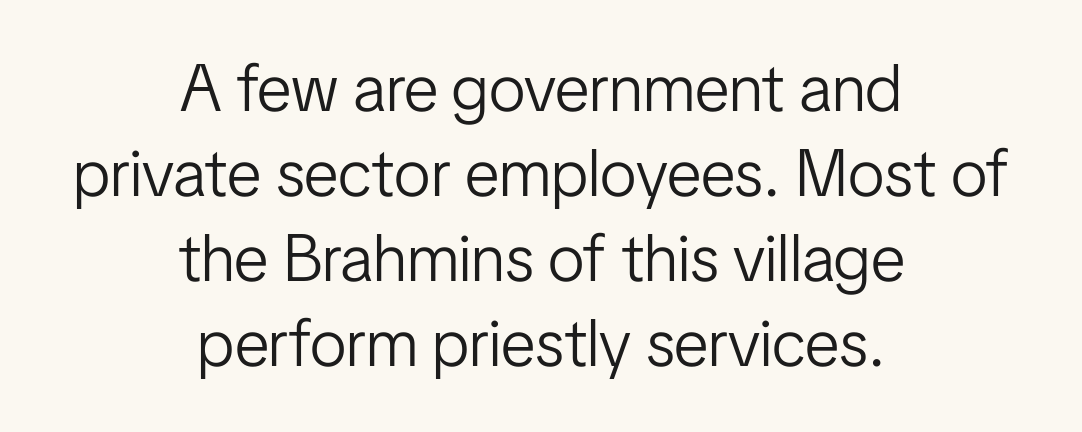
The image shows 66 px light, condensed sans-serif type, upright; set centered, normal line spacing (1.29x), normal letter spacing, not underlined; low stroke contrast and a medium x-height.
